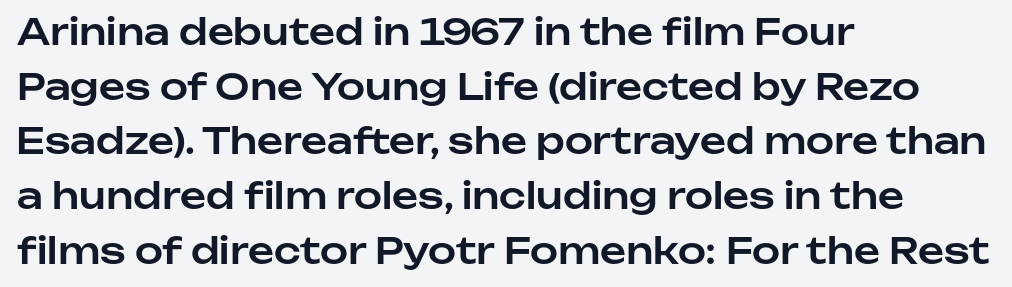
Q: Is the text italic (slanted)? A: No, it is upright.
Q: Is the typeface a serif or a sans-serif typeface? A: Sans-serif.
Q: Is the text underlined? A: No.
Q: How is the paragraph aligned? A: Left-aligned.
Q: Is the spacing between letters normal or unusually wide? A: Normal.
Q: Is the spacing between lines tight, normal or loose? A: Normal.
Q: Width (condensed, normal, or wide)? A: Normal.
Q: Stroke contrast? A: Low.
Q: x-height? A: Medium.
Q: Monospaced? A: No.
